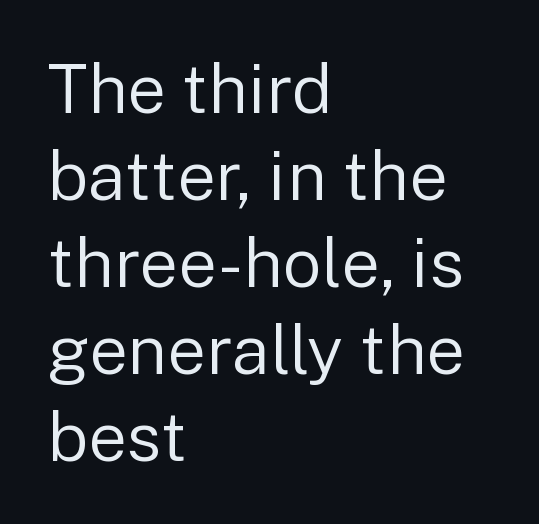
{"serif": "no", "italic": "no", "bold": "no", "weight": "regular", "width": "normal", "stroke_contrast": "low", "x_height": "medium", "monospaced": "no", "underline": "no", "align": "left", "line_spacing": "normal", "line_spacing_ratio": 1.26, "letter_spacing": "normal", "letter_spacing_em": 0.0, "glyph_px": 69}
